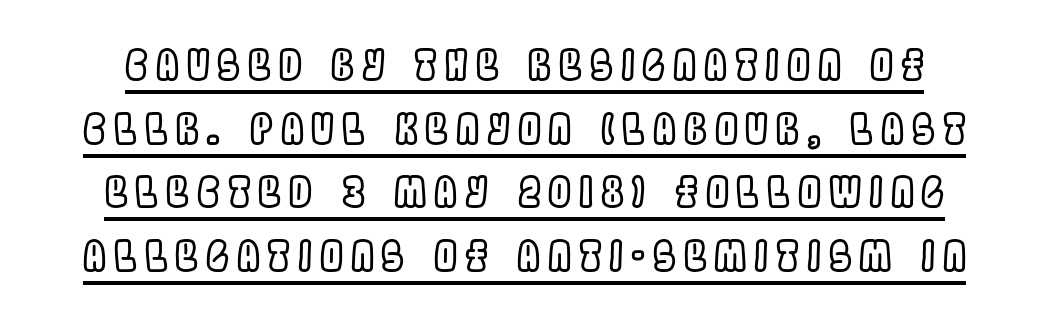
{"italic": "no", "width": "condensed", "x_height": "large", "monospaced": "no", "underline": "yes", "line_spacing": "normal", "line_spacing_ratio": 1.55, "glyph_px": 41}
